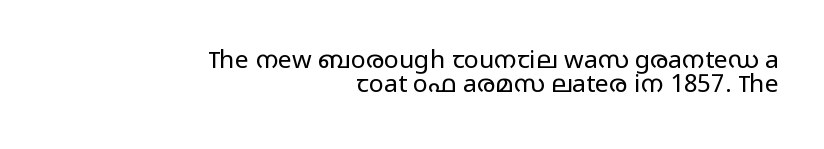
Q: Is the text bold? A: No.
Q: Is the text italic (slanted)? A: No, it is upright.
Q: Is the text underlined? A: No.
Q: How is the paragraph aligned? A: Right-aligned.
Q: Is the spacing between letters normal or unusually wide? A: Normal.
Q: Is the spacing between lines tight, normal or loose? A: Tight.
